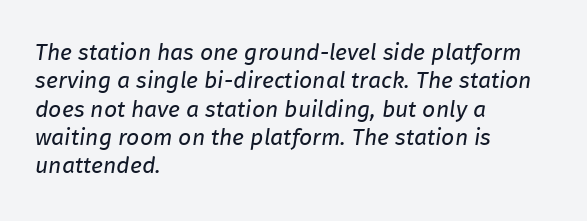
The image shows 23 px text type, italic (leaning right); set left-aligned, line spacing 1.23x, normal letter spacing, not underlined.
